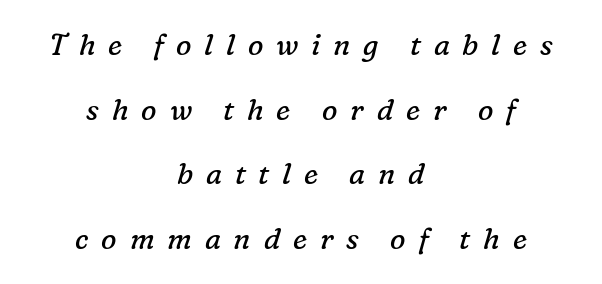
The image shows 29 px regular-weight serif type, italic (leaning right); set centered, loose line spacing (2.23x), unusually wide letter spacing (+0.44 em), not underlined; low stroke contrast and a medium x-height.
